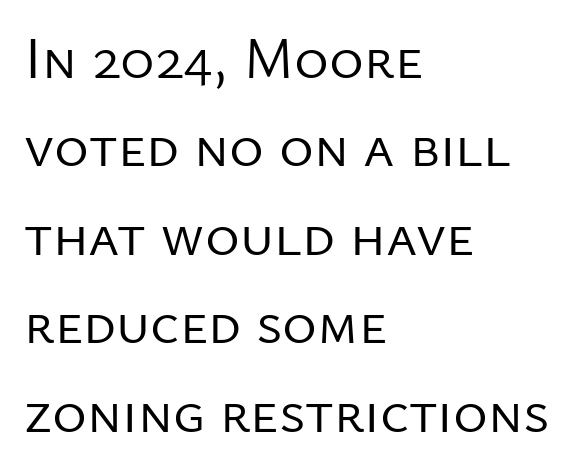
The image shows 59 px regular-weight sans-serif type, upright; set left-aligned, normal line spacing (1.5x), normal letter spacing, not underlined; low stroke contrast and a medium x-height.
